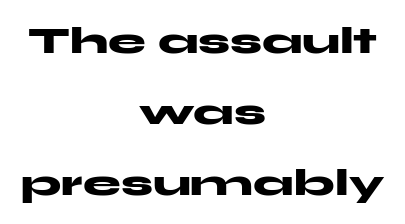
The image shows 38 px heavy, wide sans-serif type, upright; set centered, line spacing 1.87x, normal letter spacing, not underlined; medium stroke contrast and a medium x-height.
